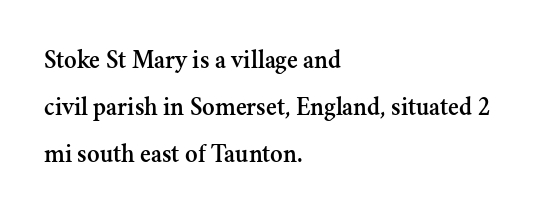
The specimen omits any rule beneath the text block's lines. Caption: multi-line text, flush left, ragged right. The horizontal fit of the characters is conventional and even. The type sits square on the baseline with zero lean.
